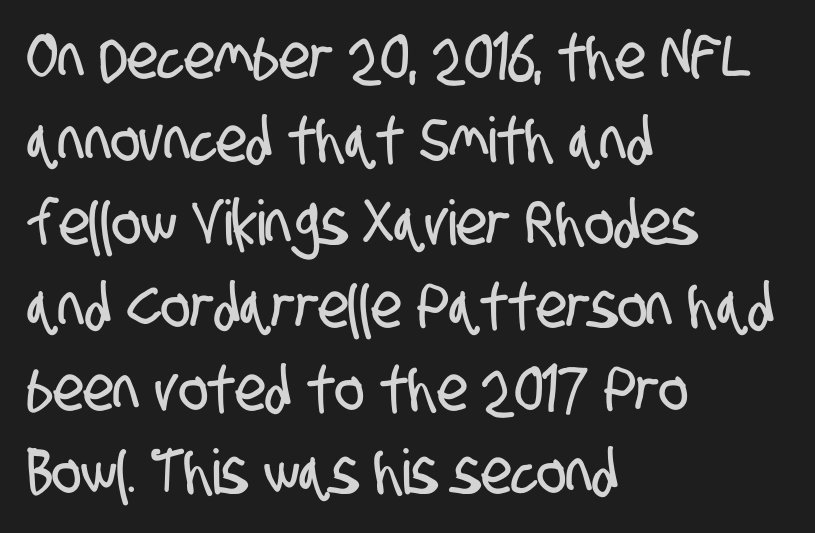
{"serif": "no", "width": "condensed", "stroke_contrast": "low", "x_height": "large", "monospaced": "no", "underline": "no", "align": "left", "line_spacing": "normal", "line_spacing_ratio": 1.34, "letter_spacing": "normal", "letter_spacing_em": 0.0, "glyph_px": 62}
